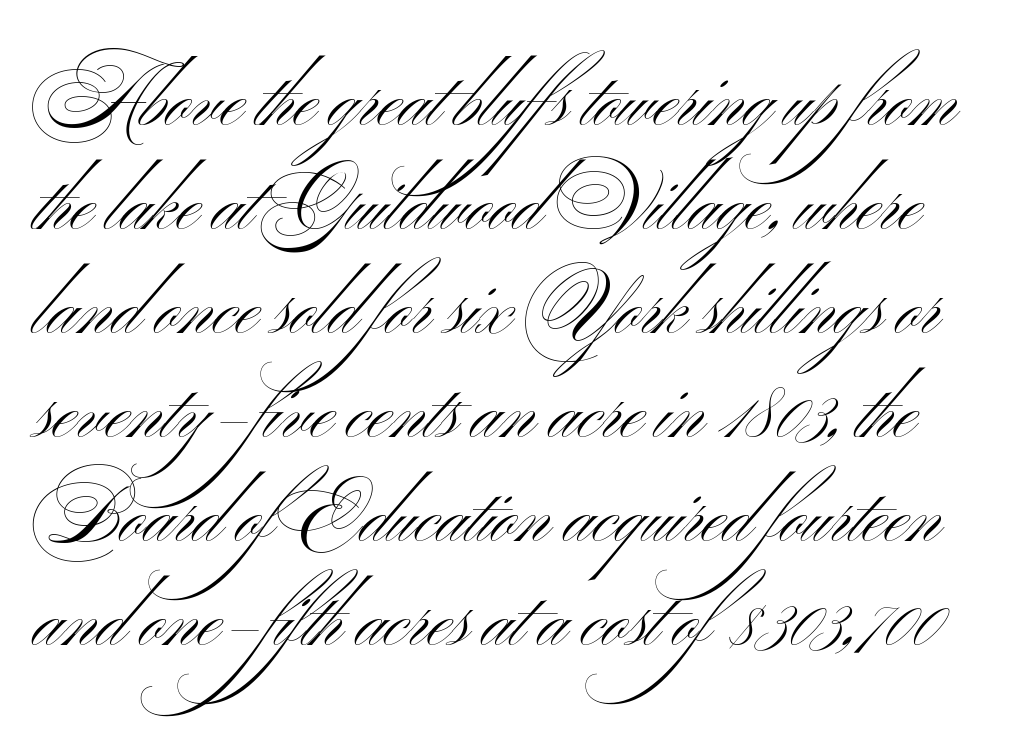
The image shows 77 px light, wide sans-serif type; set normal line spacing (1.35x), normal letter spacing, not underlined; medium stroke contrast and a small x-height.
